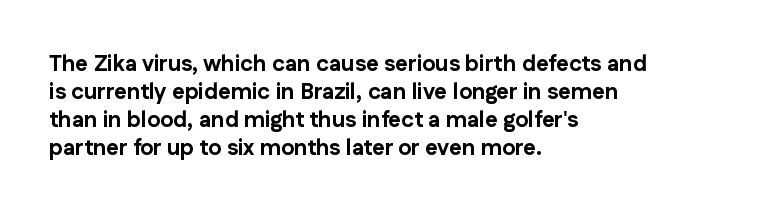
{"italic": "no", "bold": "yes", "underline": "no", "align": "left", "line_spacing": "normal", "line_spacing_ratio": 1.27, "letter_spacing": "normal", "letter_spacing_em": 0.0, "glyph_px": 22}
